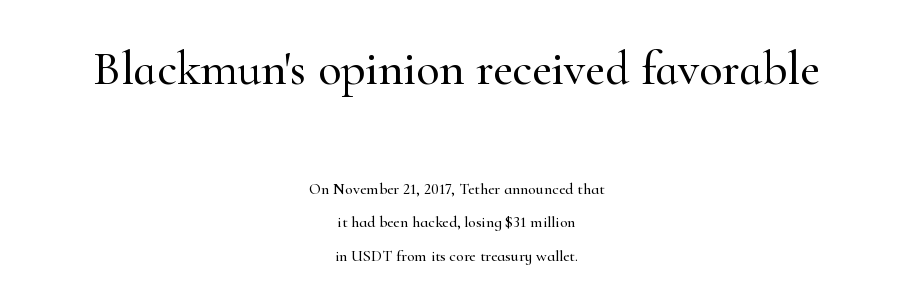
{"serif": "yes", "italic": "no", "width": "normal", "stroke_contrast": "high", "x_height": "small", "monospaced": "no", "underline": "no", "align": "center", "line_spacing": "loose", "line_spacing_ratio": 2.11, "letter_spacing": "normal", "letter_spacing_em": 0.0, "larger_block": "first", "size_ratio": 3.0, "glyph_px": 48}
